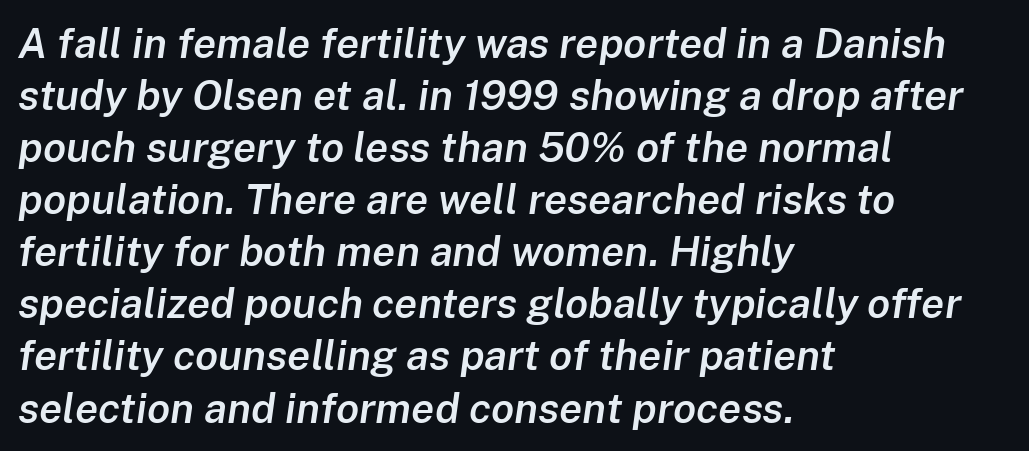
The image shows 42 px semibold type, italic (leaning right); set left-aligned, line spacing 1.24x, normal letter spacing, not underlined; low stroke contrast and a medium x-height.
